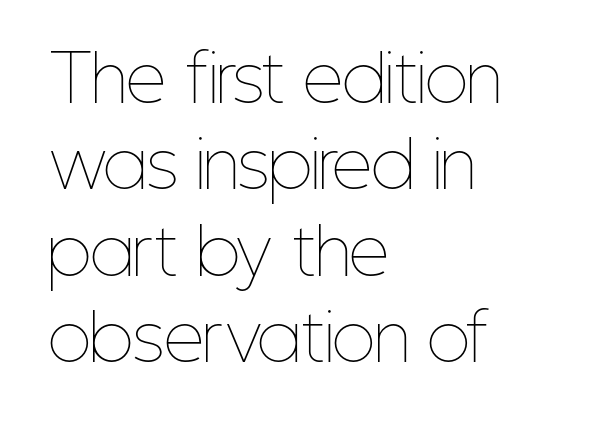
The letters look calm and open, with moderate or lighter stems. One glance says typical: line gaps are just what's usual. The glyphs are unaccompanied by any horizontal stroke below them. Quick note: not italic, upright.
